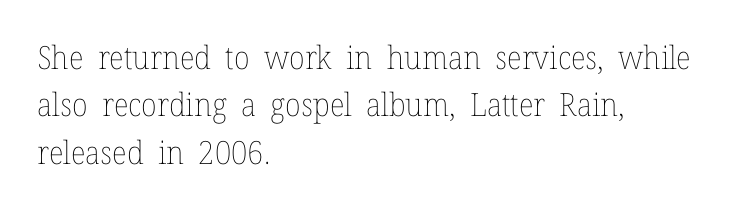
Here the glyphs are tracked normally, forming tight word shapes. Vertically, the passage feels balanced, rows spaced as you'd expect. Proportional: the letters do not fall into vertical columns. The letters stand upright; this is a roman face. Vertical stems look standard width or narrower in stroke.
